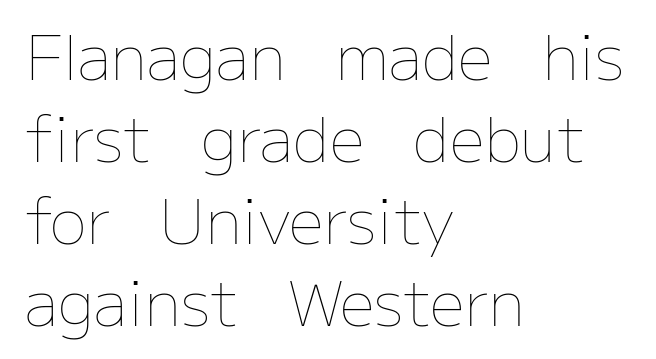
Q: Is the text bold? A: No.
Q: Is the text italic (slanted)? A: No, it is upright.
Q: Is the text underlined? A: No.
Q: How is the paragraph aligned? A: Left-aligned.
Q: Is the spacing between letters normal or unusually wide? A: Normal.
Q: Is the spacing between lines tight, normal or loose? A: Normal.
Q: Width (condensed, normal, or wide)? A: Normal.
Q: Stroke contrast? A: Low.
Q: x-height? A: Medium.
Q: Monospaced? A: No.
